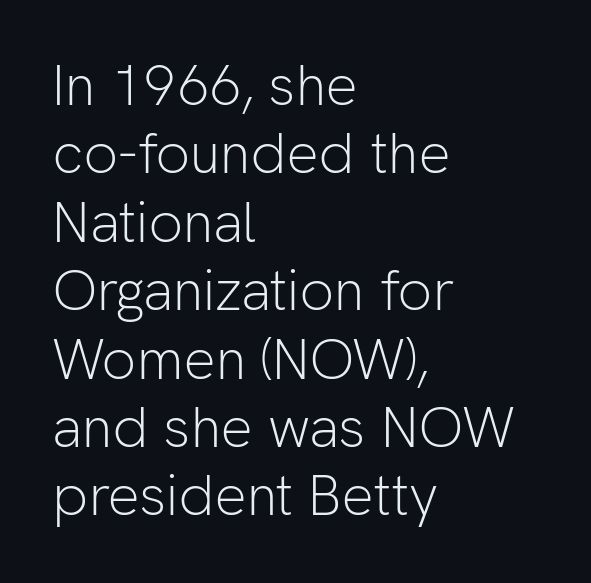
{"serif": "no", "italic": "no", "bold": "no", "weight": "light", "width": "normal", "stroke_contrast": "low", "x_height": "medium", "monospaced": "no", "underline": "no", "align": "left", "line_spacing_ratio": 1.2, "letter_spacing": "normal", "letter_spacing_em": 0.0, "glyph_px": 57}
